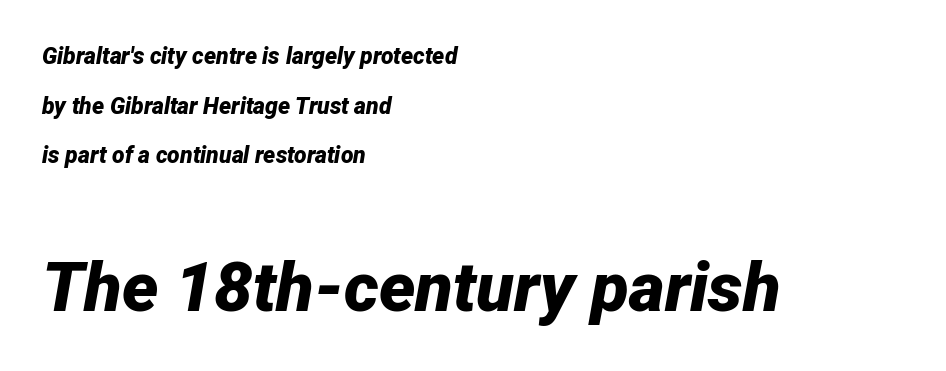
{"italic": "yes", "lean": "right", "slant_degrees": 12, "bold": "yes", "weight": "bold", "width": "normal", "stroke_contrast": "low", "x_height": "medium", "monospaced": "no", "underline": "no", "align": "left", "line_spacing": "loose", "line_spacing_ratio": 2.16, "letter_spacing": "normal", "letter_spacing_em": 0.0, "larger_block": "second", "size_ratio": 3.0, "glyph_px": 69}
